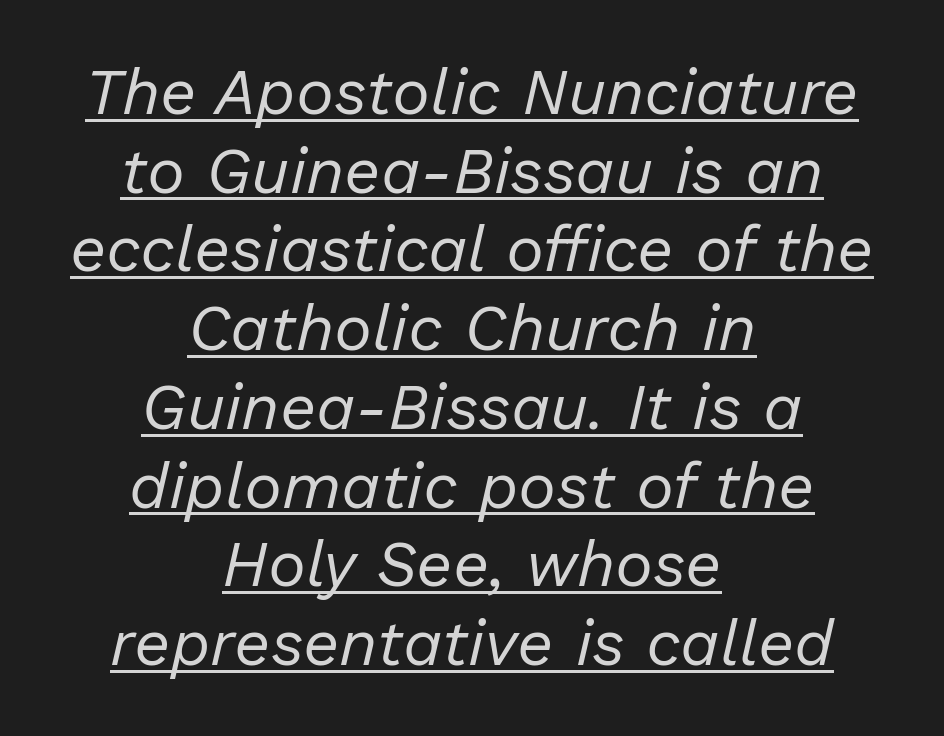
{"italic": "yes", "lean": "right", "slant_degrees": 13, "bold": "no", "weight": "regular", "width": "normal", "stroke_contrast": "low", "x_height": "medium", "monospaced": "no", "underline": "yes", "align": "center", "line_spacing_ratio": 1.23, "letter_spacing": "normal", "letter_spacing_em": 0.0, "glyph_px": 64}
